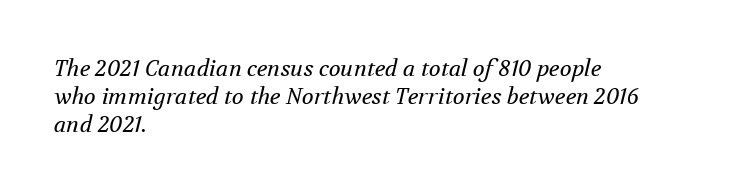
{"italic": "yes", "lean": "right", "slant_degrees": 12, "bold": "no", "underline": "no", "align": "left", "line_spacing": "normal", "line_spacing_ratio": 1.27, "letter_spacing": "normal", "letter_spacing_em": 0.0, "glyph_px": 22}
